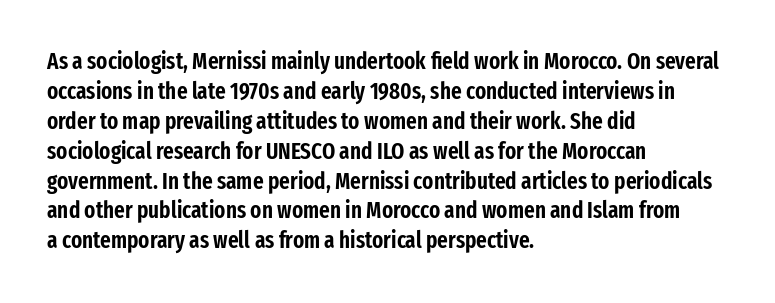
The rendering keeps characters at their native spacing. The string is rendered with underlining switched off. It's the straight-up-and-down kind of type. The paragraph has a hard left edge and a soft right edge. One glance says typical: line gaps are just what's usual.
